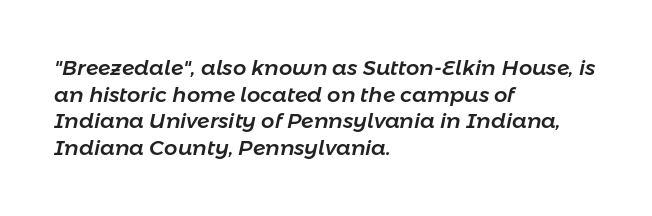
The image shows 21 px text type, italic (leaning right); set left-aligned, normal line spacing (1.27x), normal letter spacing, not underlined.
